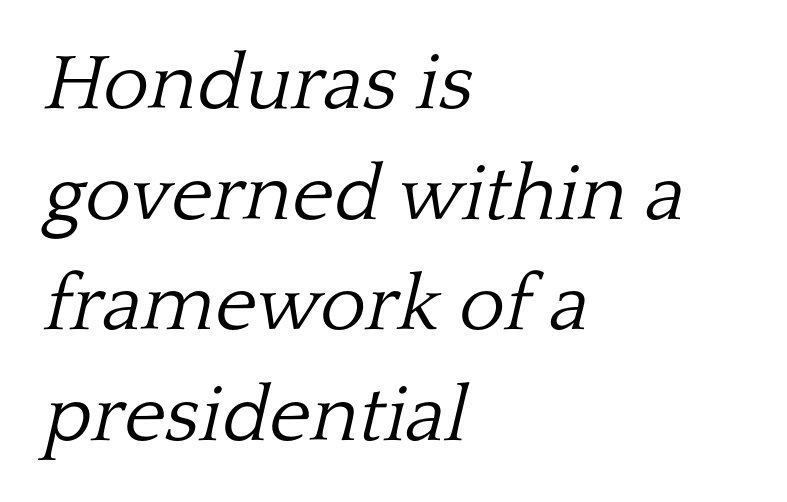
{"serif": "yes", "italic": "yes", "lean": "right", "slant_degrees": 13, "bold": "no", "weight": "light", "width": "normal", "stroke_contrast": "low", "x_height": "medium", "monospaced": "no", "underline": "no", "align": "left", "line_spacing": "normal", "line_spacing_ratio": 1.4, "letter_spacing": "normal", "letter_spacing_em": 0.0, "glyph_px": 79}
